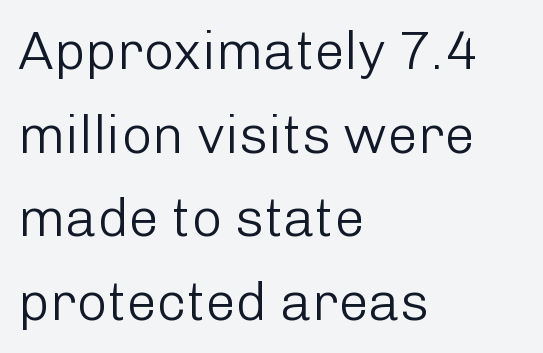
{"serif": "no", "italic": "no", "bold": "no", "weight": "light", "width": "normal", "stroke_contrast": "low", "x_height": "medium", "monospaced": "no", "underline": "no", "align": "left", "line_spacing": "normal", "line_spacing_ratio": 1.55, "letter_spacing": "normal", "letter_spacing_em": 0.0, "glyph_px": 54}
